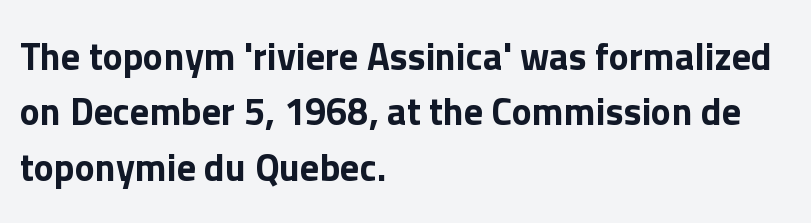
{"serif": "no", "italic": "no", "width": "normal", "stroke_contrast": "low", "x_height": "medium", "monospaced": "no", "underline": "no", "align": "left", "line_spacing": "normal", "line_spacing_ratio": 1.46, "letter_spacing": "normal", "letter_spacing_em": 0.0, "glyph_px": 38}
